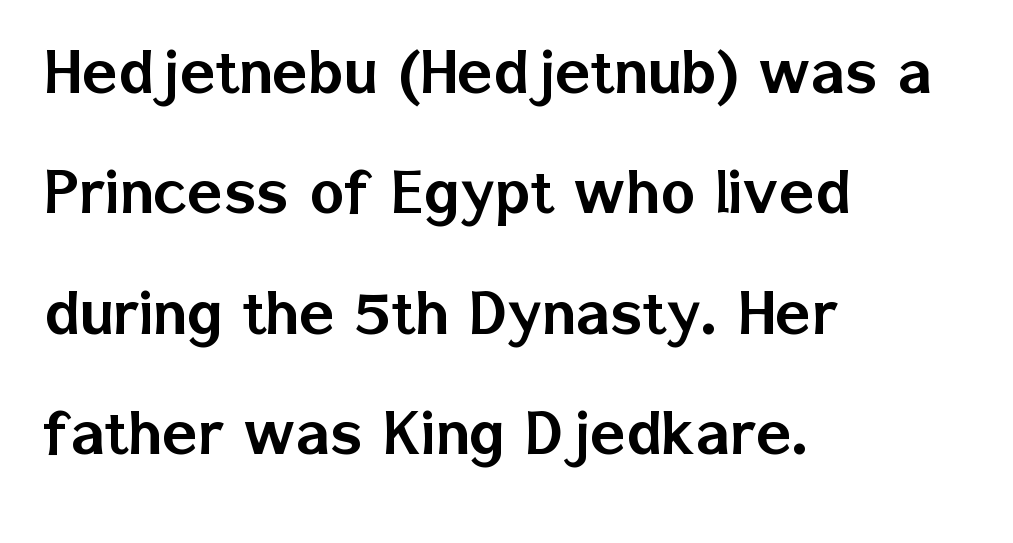
{"serif": "no", "italic": "no", "width": "normal", "stroke_contrast": "low", "x_height": "medium", "monospaced": "no", "underline": "no", "align": "left", "line_spacing": "normal", "line_spacing_ratio": 1.65, "letter_spacing": "normal", "letter_spacing_em": 0.0, "glyph_px": 73}
